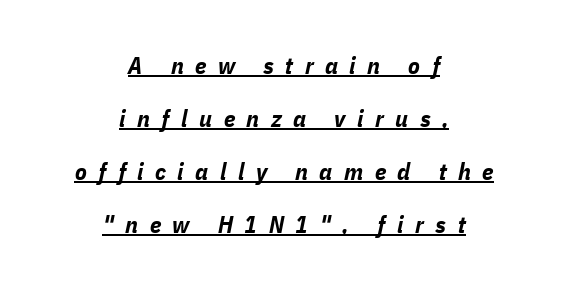
Q: Is the text bold? A: Yes.
Q: Is the text italic (slanted)? A: Yes, it leans right by about 11 degrees.
Q: Is the text underlined? A: Yes.
Q: How is the paragraph aligned? A: Centered.
Q: Is the spacing between letters normal or unusually wide? A: Unusually wide.
Q: Is the spacing between lines tight, normal or loose? A: Loose.
